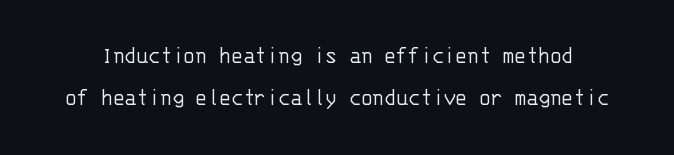
Q: Is the text bold? A: No.
Q: Is the text italic (slanted)? A: No, it is upright.
Q: Is the text underlined? A: No.
Q: Is the spacing between letters normal or unusually wide? A: Normal.
